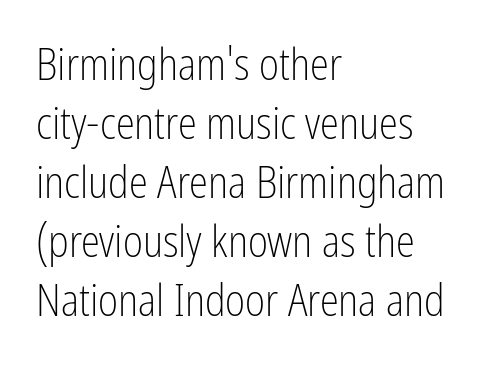
{"serif": "no", "italic": "no", "bold": "no", "weight": "light", "width": "condensed", "stroke_contrast": "low", "x_height": "medium", "monospaced": "no", "underline": "no", "align": "left", "line_spacing": "normal", "line_spacing_ratio": 1.37, "letter_spacing": "normal", "letter_spacing_em": 0.0, "glyph_px": 43}
